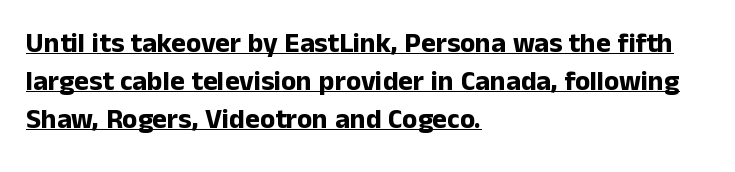
Q: Is the text bold? A: Yes.
Q: Is the text italic (slanted)? A: No, it is upright.
Q: Is the typeface a serif or a sans-serif typeface? A: Sans-serif.
Q: Is the text underlined? A: Yes.
Q: How is the paragraph aligned? A: Left-aligned.
Q: Is the spacing between letters normal or unusually wide? A: Normal.
Q: Is the spacing between lines tight, normal or loose? A: Normal.
Q: Width (condensed, normal, or wide)? A: Normal.
Q: Stroke contrast? A: Low.
Q: x-height? A: Medium.
Q: Monospaced? A: No.
